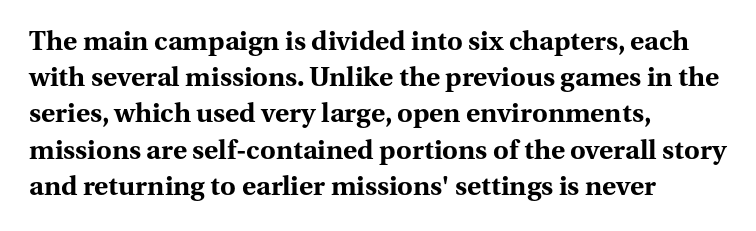
{"italic": "no", "bold": "yes", "underline": "no", "align": "left", "line_spacing": "normal", "line_spacing_ratio": 1.34, "letter_spacing": "normal", "letter_spacing_em": 0.0, "glyph_px": 27}
